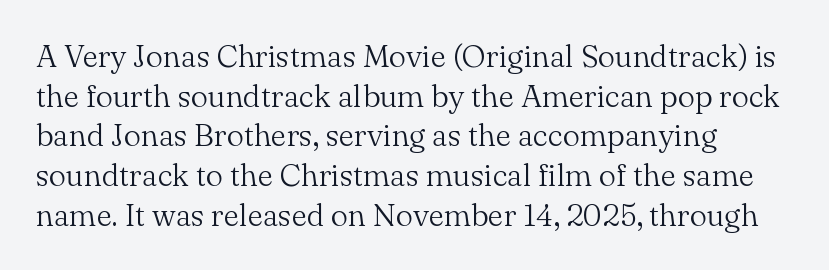
Q: Is the text bold? A: No.
Q: Is the text italic (slanted)? A: No, it is upright.
Q: Is the typeface a serif or a sans-serif typeface? A: Serif.
Q: Is the text underlined? A: No.
Q: How is the paragraph aligned? A: Left-aligned.
Q: Is the spacing between letters normal or unusually wide? A: Normal.
Q: Is the spacing between lines tight, normal or loose? A: Normal.
Q: Width (condensed, normal, or wide)? A: Normal.
Q: Stroke contrast? A: Medium.
Q: x-height? A: Small.
Q: Monospaced? A: No.
